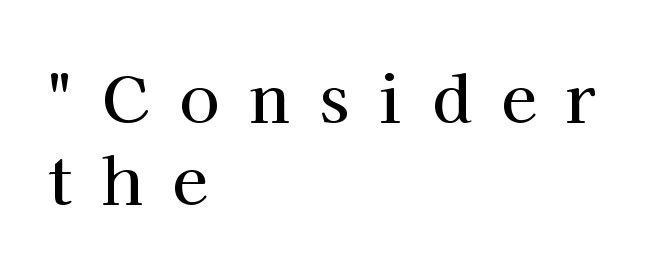
The image shows 65 px serif type, upright; set left-aligned, normal line spacing (1.26x), unusually wide letter spacing (+0.46 em), not underlined; high stroke contrast and a medium x-height.
